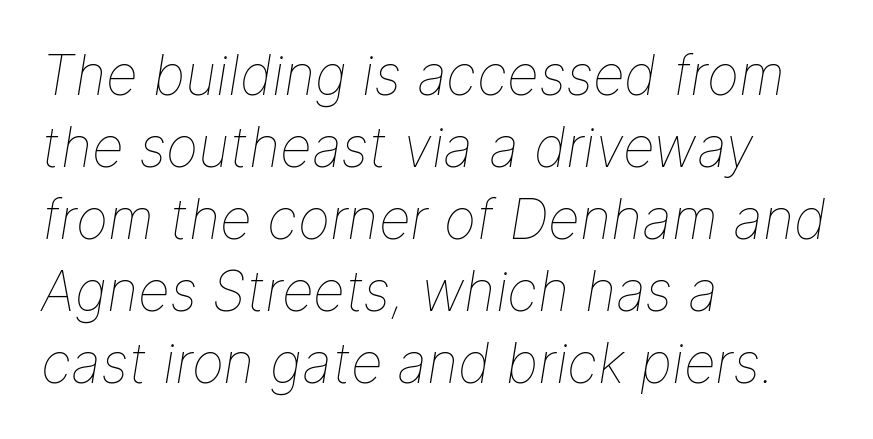
Each letter keeps its own natural width here, so spacing adapts to shape. Nothing unusual about the tracking: characters are spaced as the font intends. Stroke thickness stays within the range of a standard reading face or lighter. Is the block centered? No — it sits flush against the left margin.
